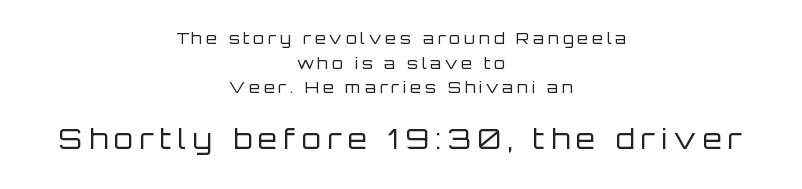
A typesetter would label this face a sans. Neither beginnings nor endings align; midpoints do. The passage shown has open, widely tracked lettering throughout. The letters advance in unequal steps, a hallmark of proportional type. The strokes carry an ordinary text weight at most. Check the space under the baseline: it is left empty.
